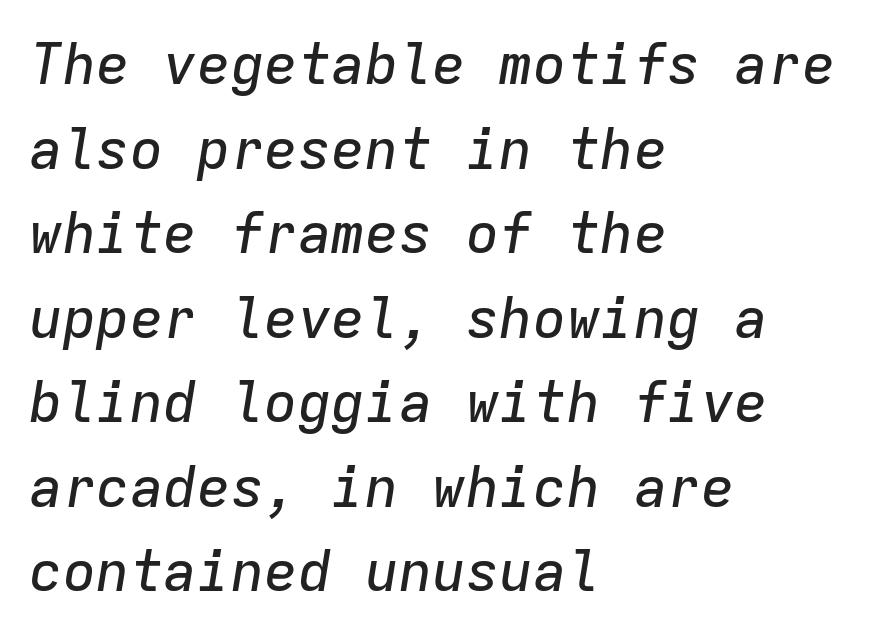
{"italic": "yes", "lean": "right", "slant_degrees": 9, "width": "normal", "stroke_contrast": "low", "x_height": "medium", "monospaced": "yes", "underline": "no", "align": "left", "line_spacing": "normal", "line_spacing_ratio": 1.51, "letter_spacing": "normal", "letter_spacing_em": 0.0, "glyph_px": 56}
